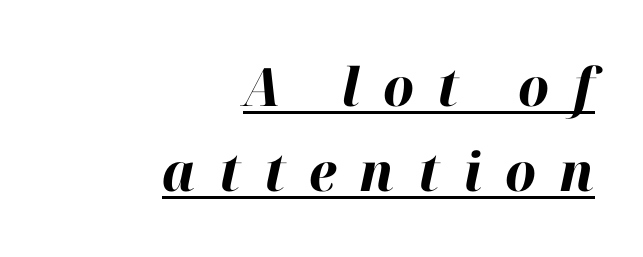
Q: Is the text bold? A: Yes.
Q: Is the text italic (slanted)? A: Yes, it leans right by about 12 degrees.
Q: Is the text underlined? A: Yes.
Q: How is the paragraph aligned? A: Right-aligned.
Q: Is the spacing between letters normal or unusually wide? A: Unusually wide.
Q: Is the spacing between lines tight, normal or loose? A: Normal.
Q: Width (condensed, normal, or wide)? A: Normal.
Q: Stroke contrast? A: High.
Q: x-height? A: Medium.
Q: Monospaced? A: No.
